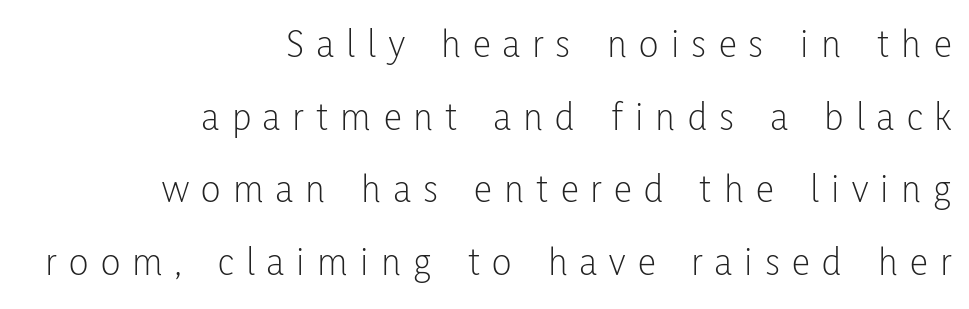
{"serif": "no", "italic": "no", "bold": "no", "weight": "light", "width": "condensed", "stroke_contrast": "low", "x_height": "medium", "monospaced": "no", "underline": "no", "align": "right", "line_spacing_ratio": 1.77, "letter_spacing": "wide", "letter_spacing_em": 0.3, "glyph_px": 41}
